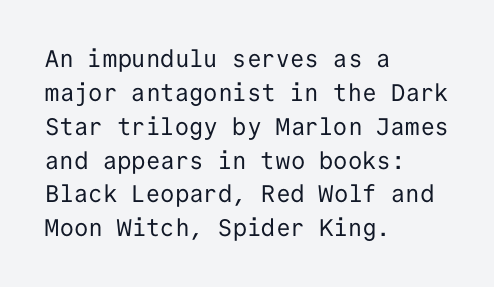
The image shows 24 px text type, upright; set left-aligned, normal line spacing (1.41x), normal letter spacing, not underlined.
